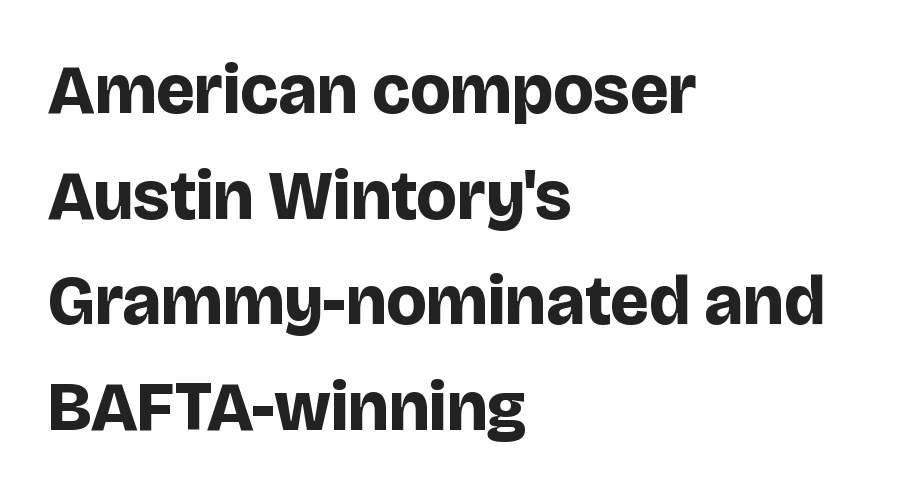
The image shows 69 px bold sans-serif type, upright; set left-aligned, normal line spacing (1.53x), normal letter spacing, not underlined; low stroke contrast and a large x-height.
